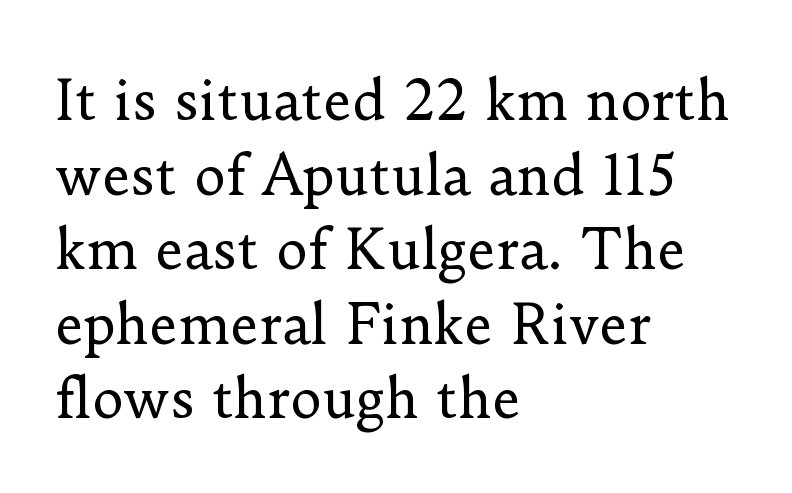
The letterforms sit shoulder to shoulder at normal distance. The paragraph has a hard left edge and a soft right edge. Counters stay open thanks to moderate or lighter strokes. The text was rendered using a seriffed face with decorative stroke endings. A bare baseline throughout the passage.
